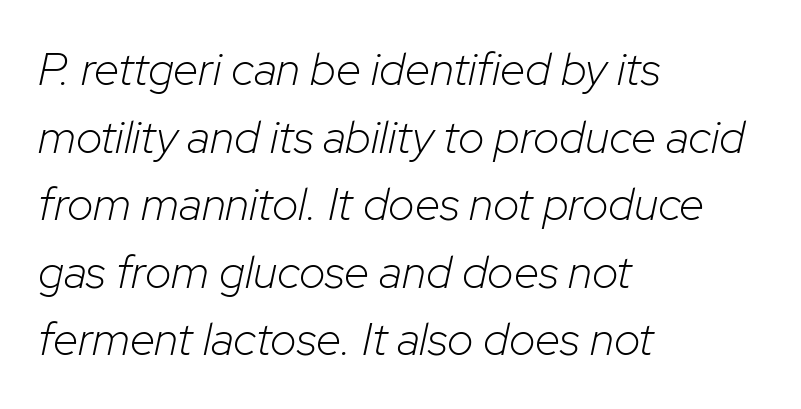
The vertical gap from one line to the next is medium. Here the designer chose a conventional face with non-uniform glyph widths. A quiet, ordinary-to-light weight characterises the typeface. Unmarked baselines from the first word to the last. The compositor pushed each line to the left boundary.
